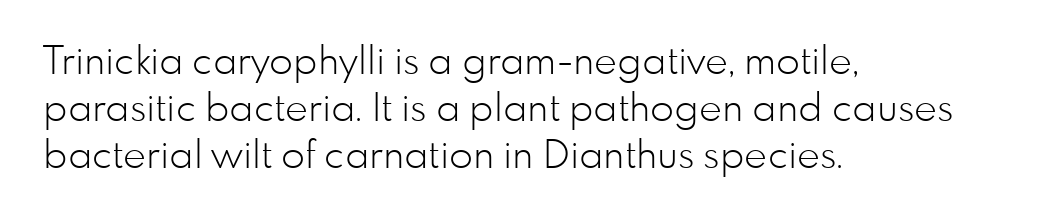
Q: Is the text bold? A: No.
Q: Is the text italic (slanted)? A: No, it is upright.
Q: Is the typeface a serif or a sans-serif typeface? A: Sans-serif.
Q: Is the text underlined? A: No.
Q: How is the paragraph aligned? A: Left-aligned.
Q: Is the spacing between letters normal or unusually wide? A: Normal.
Q: Width (condensed, normal, or wide)? A: Normal.
Q: Stroke contrast? A: Low.
Q: x-height? A: Small.
Q: Monospaced? A: No.
